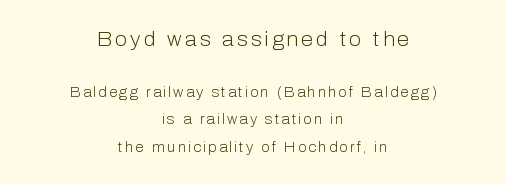
{"italic": "no", "bold": "no", "underline": "no", "align": "center", "line_spacing": "loose", "line_spacing_ratio": 1.98, "larger_block": "first", "size_ratio": 1.43, "glyph_px": 20}
